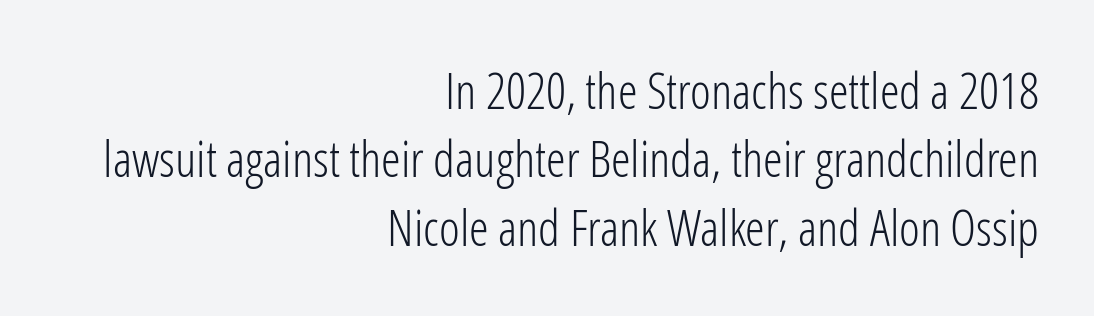
{"serif": "no", "italic": "no", "bold": "no", "weight": "light", "width": "condensed", "stroke_contrast": "low", "x_height": "medium", "monospaced": "no", "underline": "no", "align": "right", "line_spacing": "normal", "line_spacing_ratio": 1.37, "letter_spacing": "normal", "letter_spacing_em": 0.0, "glyph_px": 50}
